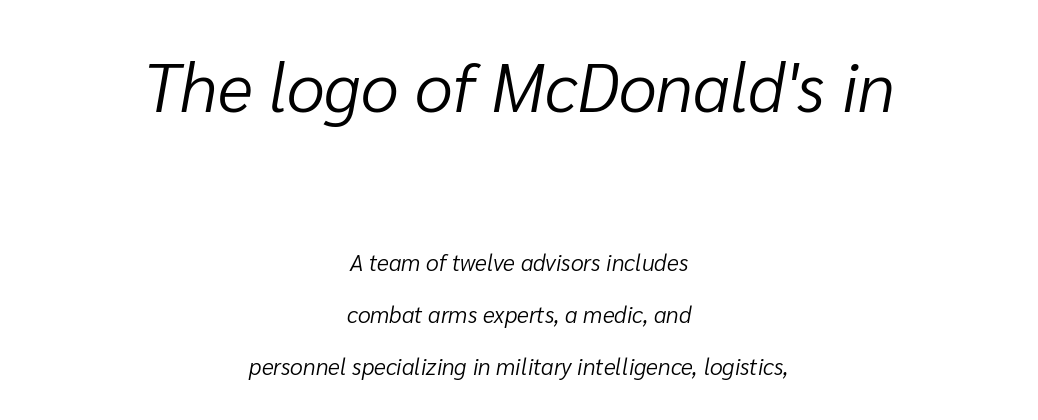
The image shows 68 px light type, italic (leaning right); set centered, loose line spacing (2.25x), normal letter spacing, not underlined; the first (top) block is 2.96x larger; low stroke contrast and a medium x-height.
